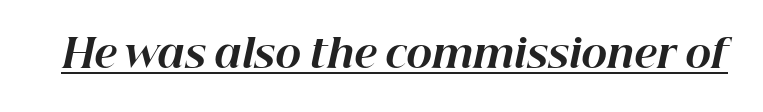
Style check: oblique. The strokes are fattened all the way to bold. The tracking reads as untouched default to a designer's eye. Like a heading marked for emphasis, these lines bear an underscore. A typesetter would call this proportional, since set widths differ per character.
